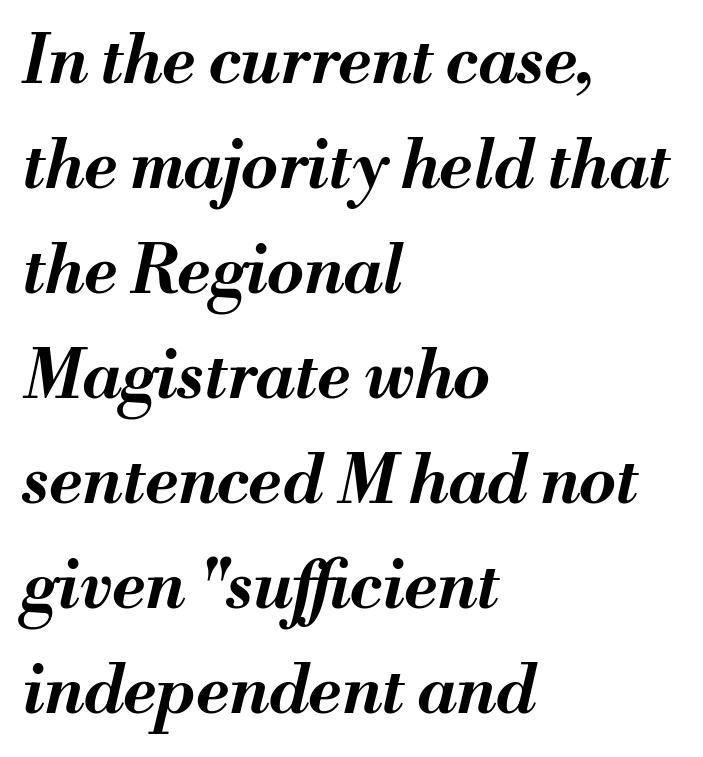
{"italic": "yes", "lean": "right", "slant_degrees": 13, "bold": "yes", "weight": "bold", "width": "normal", "stroke_contrast": "medium", "x_height": "small", "monospaced": "no", "underline": "no", "align": "left", "line_spacing": "normal", "line_spacing_ratio": 1.59, "letter_spacing": "normal", "letter_spacing_em": 0.0, "glyph_px": 66}
